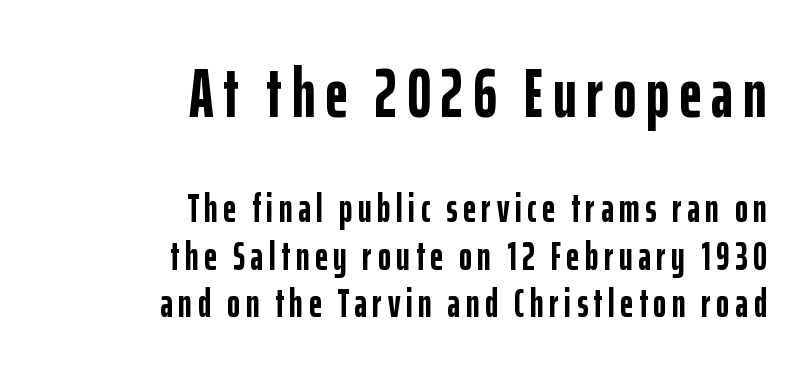
{"serif": "no", "italic": "no", "bold": "yes", "weight": "semibold", "width": "condensed", "stroke_contrast": "low", "x_height": "medium", "monospaced": "no", "underline": "no", "align": "right", "line_spacing_ratio": 1.19, "larger_block": "first", "size_ratio": 1.75, "glyph_px": 70}
